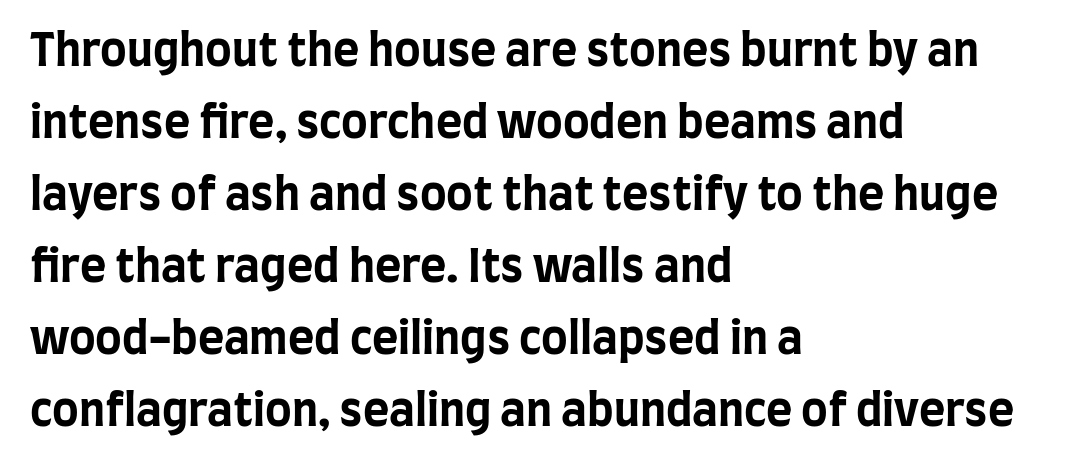
{"serif": "no", "italic": "no", "bold": "yes", "weight": "bold", "width": "condensed", "stroke_contrast": "low", "x_height": "large", "monospaced": "no", "underline": "no", "align": "left", "line_spacing": "normal", "line_spacing_ratio": 1.6, "letter_spacing": "normal", "letter_spacing_em": 0.0, "glyph_px": 45}
